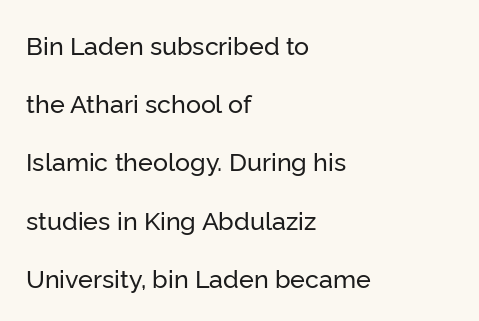
Any mark beneath the type? The region is blank. Whoever set this chose breathing room over compactness in the vertical rhythm. The passage shown has conventional tracking throughout. Reading down the block, your eye returns to a fixed left position each line.
